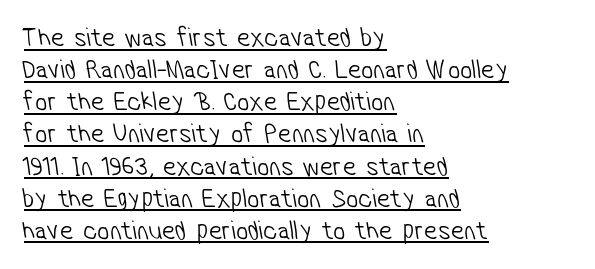
This is underlined copy, the kind a proofreader might mark for attention. Tracking here is standard; glyphs follow each other at the usual distance. Horizontal alignment here is leftward, the default for most running prose. Caption: face not bold, strokes unweighted.
